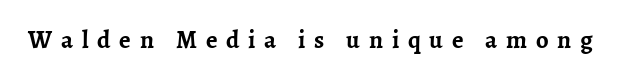
The image shows 25 px bold type, upright; set unusually wide letter spacing (+0.35 em), not underlined.
